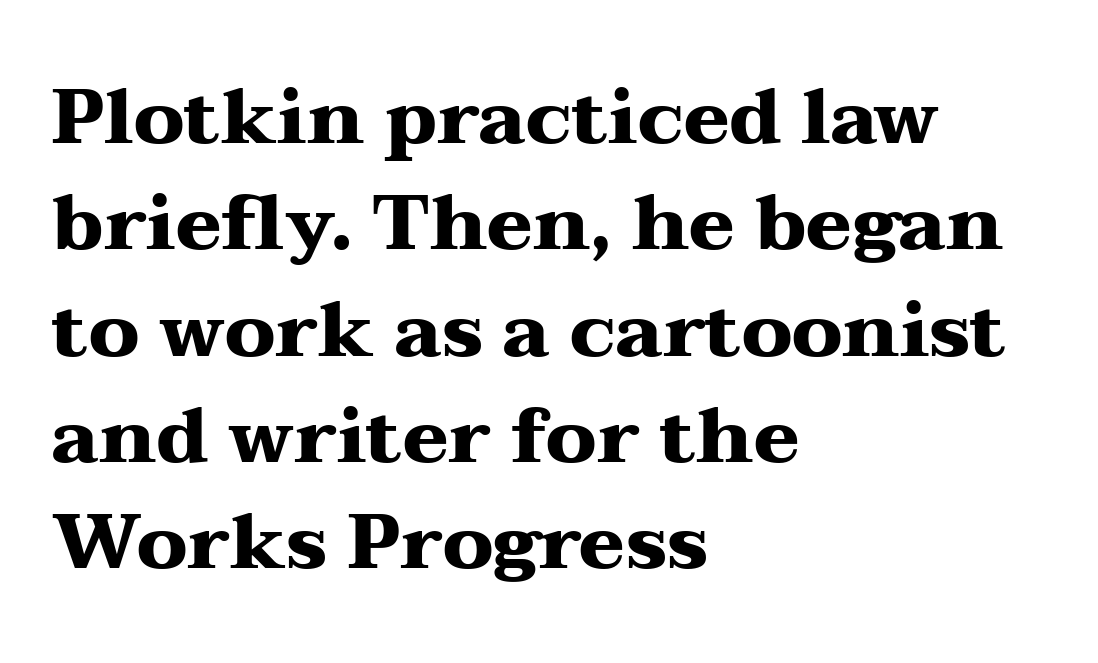
The strip under each line holds only bare page. Teacher's note: observe the even left margin — that is flush-left alignment. The sample has been set heavy, in full bold. These lines are composed in type with serifs. The lettering stays uniformly vertical, giving the passage a roman look. These lines keep a tight, regular rhythm from letter to letter.
